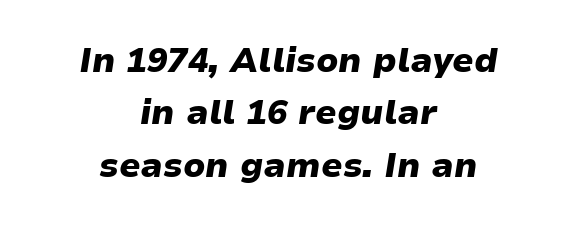
These lines stack symmetrically, like a column narrowing and widening about its center. Decoration check: the copy has no underline. Observe the lean: these are italic letterforms. A typesetter would call this leading conventional body-copy spacing. Note the varied advance widths — an 'i' is clearly narrower than an 'm'. The tracking reads as untouched default to a designer's eye.
